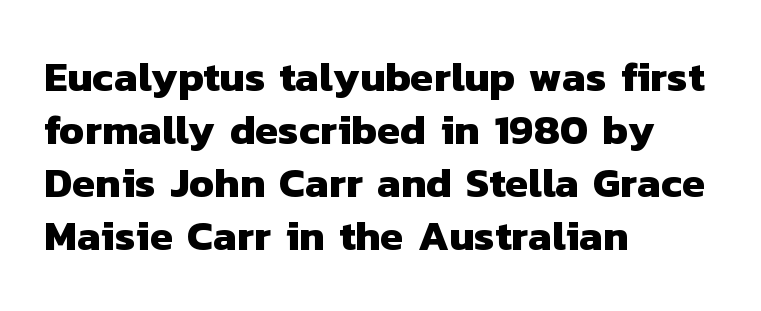
Q: Is the text bold? A: Yes.
Q: Is the typeface a serif or a sans-serif typeface? A: Sans-serif.
Q: Is the text underlined? A: No.
Q: How is the paragraph aligned? A: Left-aligned.
Q: Is the spacing between letters normal or unusually wide? A: Normal.
Q: Is the spacing between lines tight, normal or loose? A: Normal.
Q: Width (condensed, normal, or wide)? A: Normal.
Q: Stroke contrast? A: Low.
Q: x-height? A: Medium.
Q: Monospaced? A: No.
